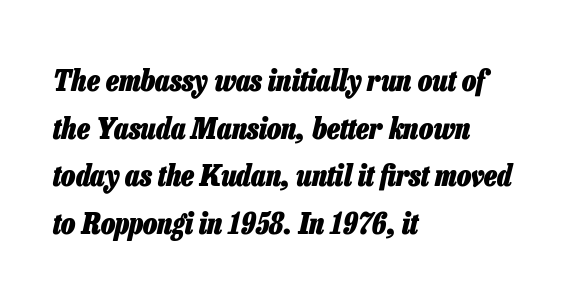
The image shows 30 px heavy, condensed type, italic (leaning right); set left-aligned, normal line spacing (1.59x), normal letter spacing, not underlined; low stroke contrast and a medium x-height.
